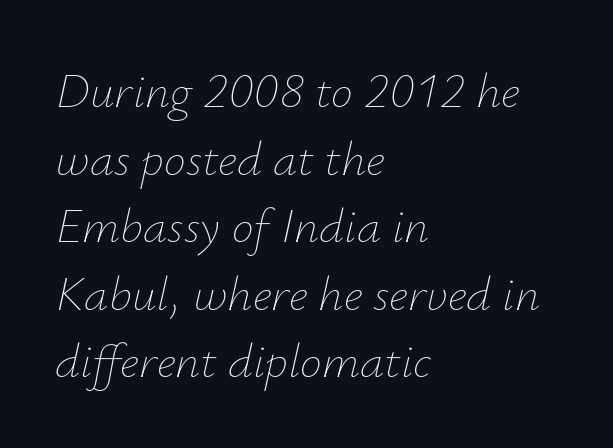
{"italic": "yes", "lean": "right", "slant_degrees": 12, "bold": "no", "weight": "thin", "width": "normal", "stroke_contrast": "low", "x_height": "small", "monospaced": "no", "underline": "no", "align": "left", "line_spacing": "normal", "line_spacing_ratio": 1.38, "letter_spacing": "normal", "letter_spacing_em": 0.0, "glyph_px": 49}
